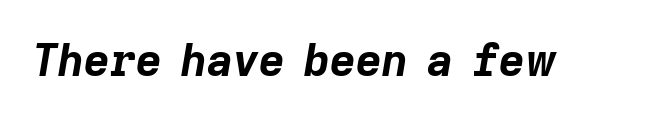
The image shows 45 px bold type, italic (leaning right); set normal letter spacing, not underlined; low stroke contrast and a medium x-height.
